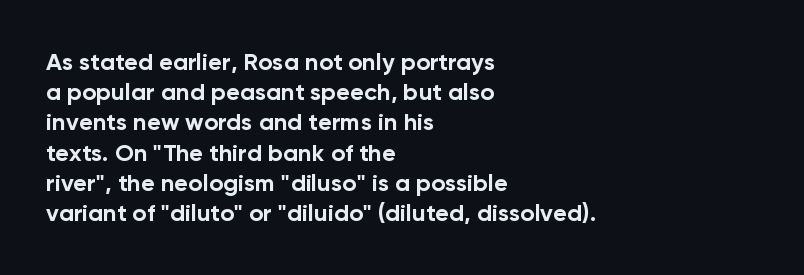
{"italic": "no", "bold": "yes", "underline": "no", "align": "left", "line_spacing": "normal", "line_spacing_ratio": 1.26, "letter_spacing": "normal", "letter_spacing_em": 0.0, "glyph_px": 24}
